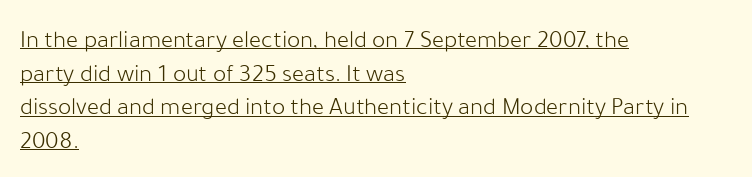
Q: Is the text bold? A: No.
Q: Is the text italic (slanted)? A: No, it is upright.
Q: Is the text underlined? A: Yes.
Q: How is the paragraph aligned? A: Left-aligned.
Q: Is the spacing between letters normal or unusually wide? A: Normal.
Q: Is the spacing between lines tight, normal or loose? A: Normal.
